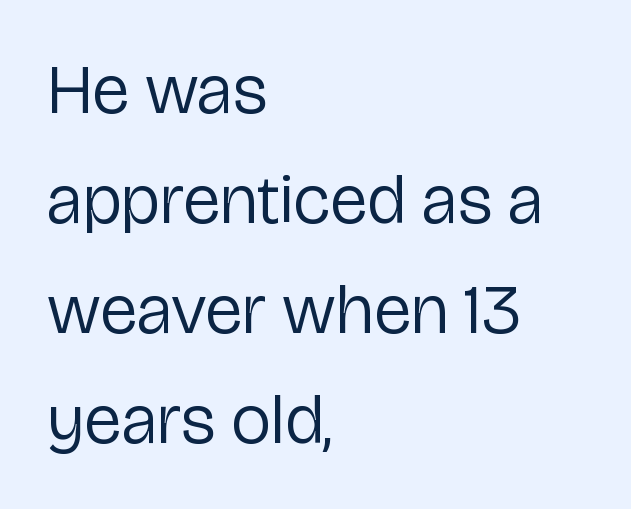
{"serif": "no", "italic": "no", "bold": "no", "weight": "regular", "width": "normal", "stroke_contrast": "low", "x_height": "medium", "monospaced": "no", "underline": "no", "align": "left", "line_spacing": "normal", "line_spacing_ratio": 1.57, "letter_spacing": "normal", "letter_spacing_em": 0.0, "glyph_px": 70}
